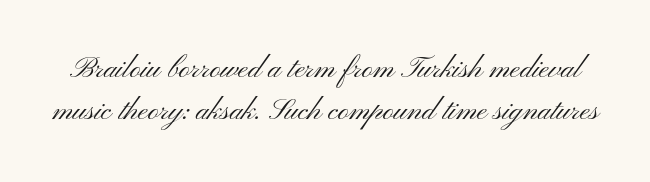
Q: Is the text bold? A: No.
Q: Is the text italic (slanted)? A: Yes.
Q: Is the typeface a serif or a sans-serif typeface? A: Sans-serif.
Q: Is the text underlined? A: No.
Q: Is the spacing between letters normal or unusually wide? A: Normal.
Q: Is the spacing between lines tight, normal or loose? A: Normal.
Q: Width (condensed, normal, or wide)? A: Wide.
Q: Stroke contrast? A: Medium.
Q: x-height? A: Small.
Q: Monospaced? A: No.
